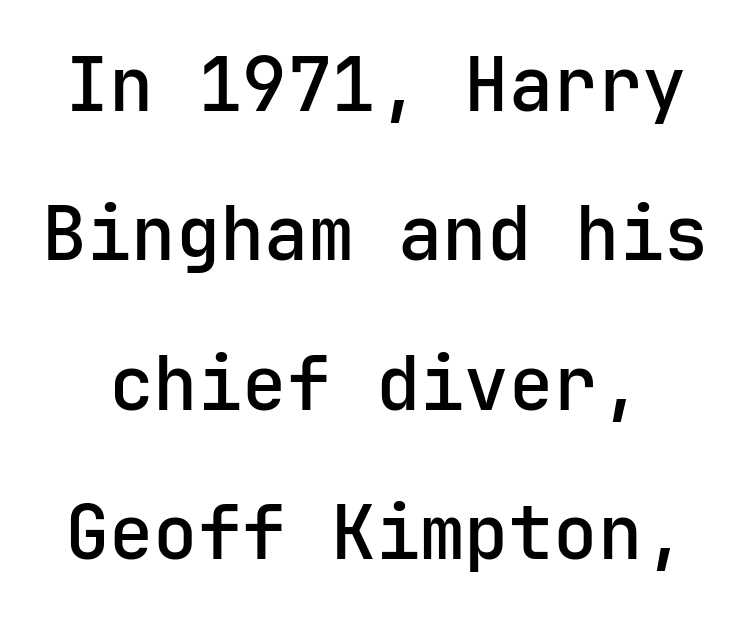
Q: Is the text bold? A: Semi-bold.
Q: Is the text italic (slanted)? A: No, it is upright.
Q: Is the typeface a serif or a sans-serif typeface? A: Sans-serif.
Q: Is the text underlined? A: No.
Q: Is the spacing between letters normal or unusually wide? A: Normal.
Q: Is the spacing between lines tight, normal or loose? A: Loose.
Q: Width (condensed, normal, or wide)? A: Normal.
Q: Stroke contrast? A: Low.
Q: x-height? A: Medium.
